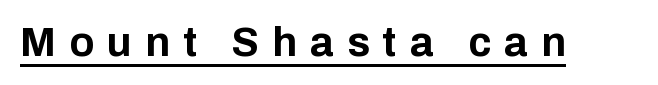
{"serif": "no", "italic": "no", "bold": "yes", "weight": "bold", "width": "normal", "stroke_contrast": "low", "x_height": "medium", "monospaced": "no", "underline": "yes", "letter_spacing": "wide", "letter_spacing_em": 0.32, "glyph_px": 41}
